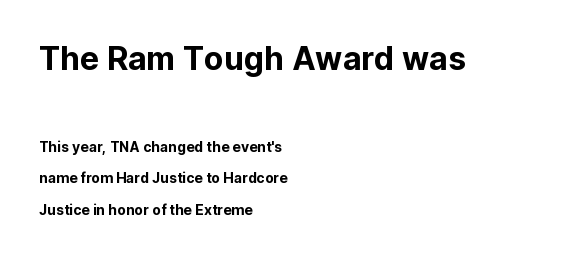
Q: Is the text italic (slanted)? A: No, it is upright.
Q: Is the typeface a serif or a sans-serif typeface? A: Sans-serif.
Q: Is the text underlined? A: No.
Q: How is the paragraph aligned? A: Left-aligned.
Q: Is the spacing between letters normal or unusually wide? A: Normal.
Q: Is the spacing between lines tight, normal or loose? A: Loose.
Q: Which block of text is set in a larger size, the first (top) or the second (bottom)? A: The first (top) one.
Q: Width (condensed, normal, or wide)? A: Normal.
Q: Stroke contrast? A: Low.
Q: x-height? A: Medium.
Q: Monospaced? A: No.
